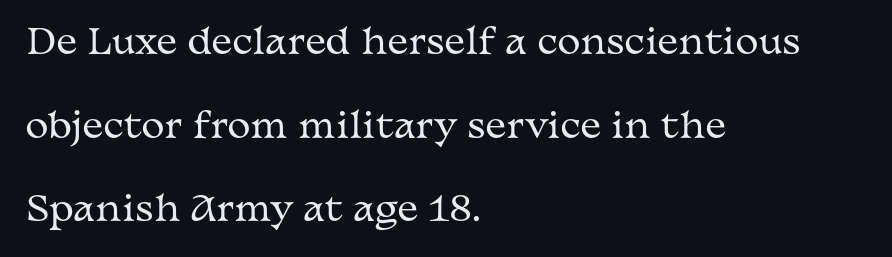
Q: Is the text bold? A: No.
Q: Is the text italic (slanted)? A: No, it is upright.
Q: Is the typeface a serif or a sans-serif typeface? A: Serif.
Q: Is the text underlined? A: No.
Q: How is the paragraph aligned? A: Left-aligned.
Q: Is the spacing between letters normal or unusually wide? A: Normal.
Q: Is the spacing between lines tight, normal or loose? A: Loose.
Q: Width (condensed, normal, or wide)? A: Wide.
Q: Stroke contrast? A: Medium.
Q: x-height? A: Medium.
Q: Monospaced? A: No.
